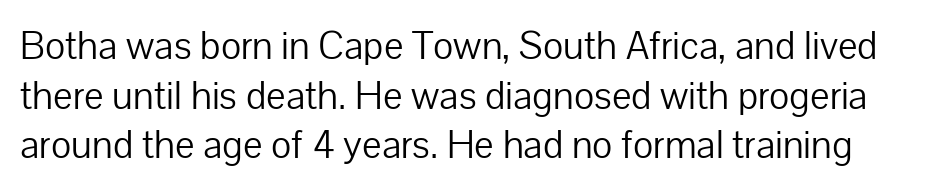
The rendering shows plain stroke endings on the letterforms — a sans-serif design. A quiet, ordinary-to-light weight characterises the typeface. The line texture is even and compact thanks to regular tracking. A typesetter would mark this as roman, not italic. Leading matches the norm, producing a regular column.
